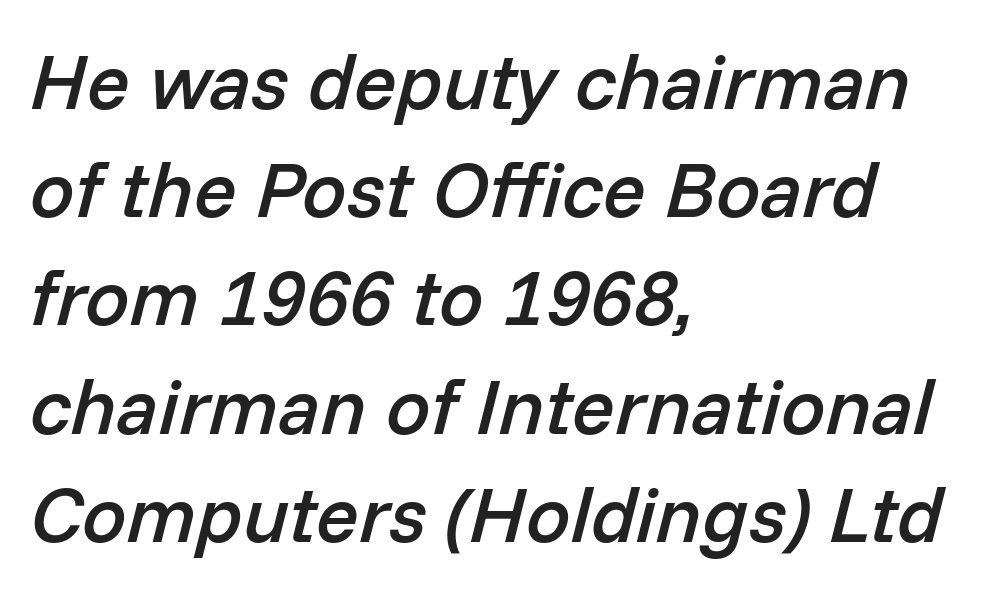
Does the leading feel generous? No, just average. The passage shown leans; its letterforms are oblique. Bare-footed words on every line. What weight is shown? A semibold, between regular and bold. Here the designer chose a conventional face with non-uniform glyph widths.
